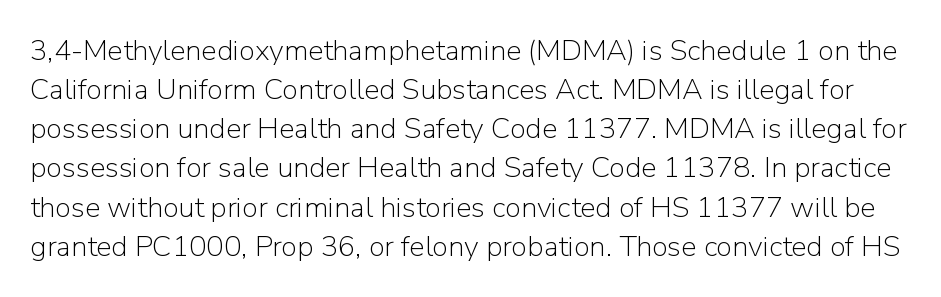
Bare-footed words on every line. Letterform terminals end flat and unadorned throughout the passage. Notice how descenders clear the ascenders below comfortably — that's standard leading. The characters are drawn with everyday or finer stroke widths. Inter-character spacing is left at the font's built-in metrics. A typesetter would call this proportional, since set widths differ per character.
